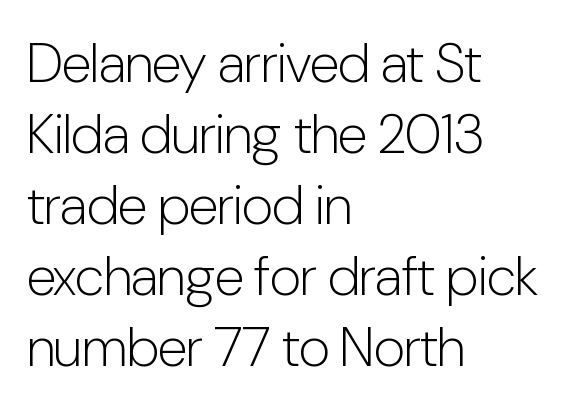
{"serif": "no", "italic": "no", "bold": "no", "weight": "light", "width": "condensed", "stroke_contrast": "low", "x_height": "medium", "monospaced": "no", "underline": "no", "align": "left", "line_spacing": "normal", "line_spacing_ratio": 1.29, "letter_spacing": "normal", "letter_spacing_em": 0.0, "glyph_px": 55}
